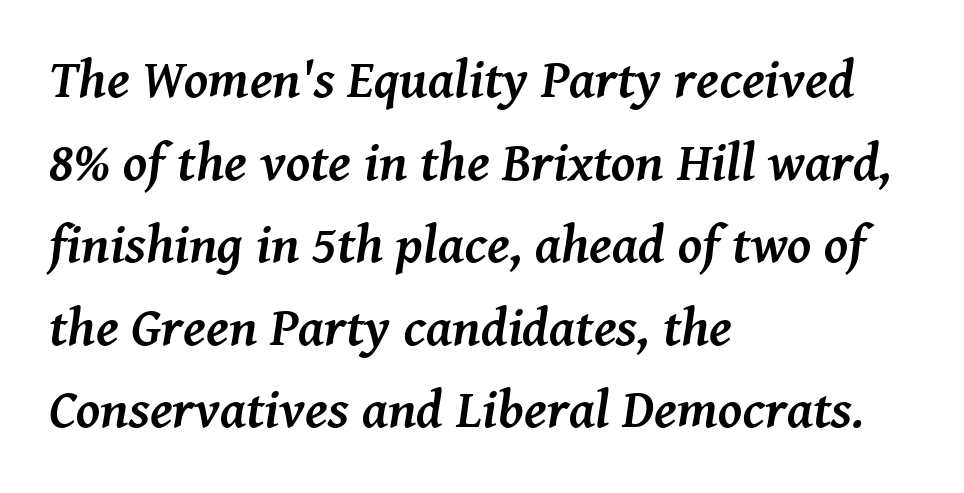
The passage shown leans; its letterforms are oblique. The rendering shows small feet on the letterforms — a serif design. I'd describe the lettering as bold — thick and assertive. Think of a printed novel: that variable character pitch is what you see here. The rendering keeps characters at their native spacing. Regular leading.
